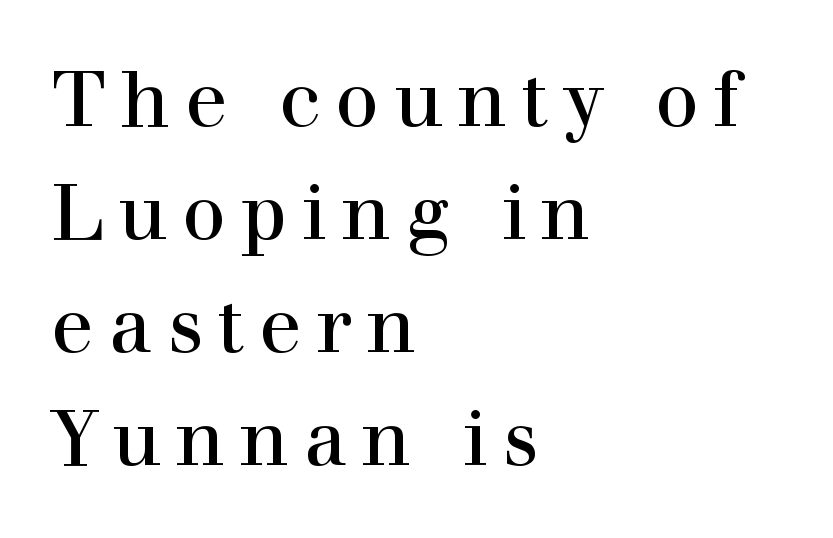
Q: Is the text bold? A: No.
Q: Is the text italic (slanted)? A: No, it is upright.
Q: Is the typeface a serif or a sans-serif typeface? A: Serif.
Q: Is the text underlined? A: No.
Q: How is the paragraph aligned? A: Left-aligned.
Q: Is the spacing between lines tight, normal or loose? A: Normal.
Q: Width (condensed, normal, or wide)? A: Normal.
Q: Stroke contrast? A: High.
Q: x-height? A: Medium.
Q: Monospaced? A: No.
